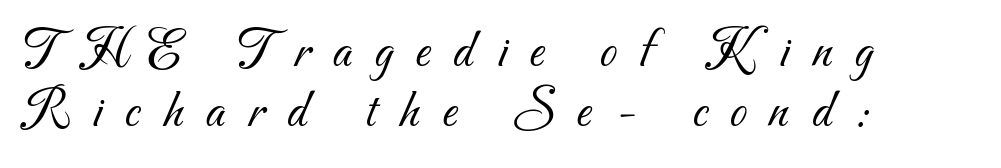
{"serif": "no", "bold": "no", "weight": "light", "width": "normal", "stroke_contrast": "medium", "x_height": "small", "monospaced": "no", "underline": "no", "align": "left", "line_spacing": "tight", "line_spacing_ratio": 1.09, "letter_spacing": "wide", "letter_spacing_em": 0.41, "glyph_px": 55}
